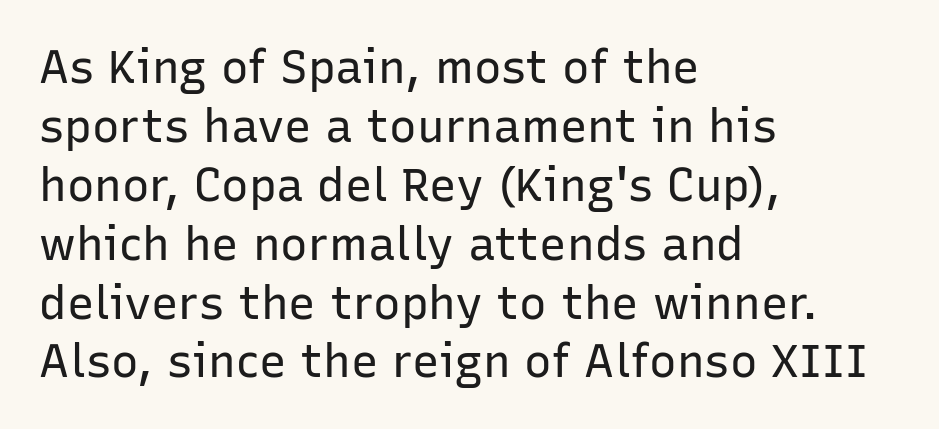
Q: Is the text bold? A: No.
Q: Is the text italic (slanted)? A: No, it is upright.
Q: Is the typeface a serif or a sans-serif typeface? A: Sans-serif.
Q: Is the text underlined? A: No.
Q: How is the paragraph aligned? A: Left-aligned.
Q: Is the spacing between letters normal or unusually wide? A: Normal.
Q: Is the spacing between lines tight, normal or loose? A: Normal.
Q: Width (condensed, normal, or wide)? A: Normal.
Q: Stroke contrast? A: Low.
Q: x-height? A: Medium.
Q: Monospaced? A: No.
